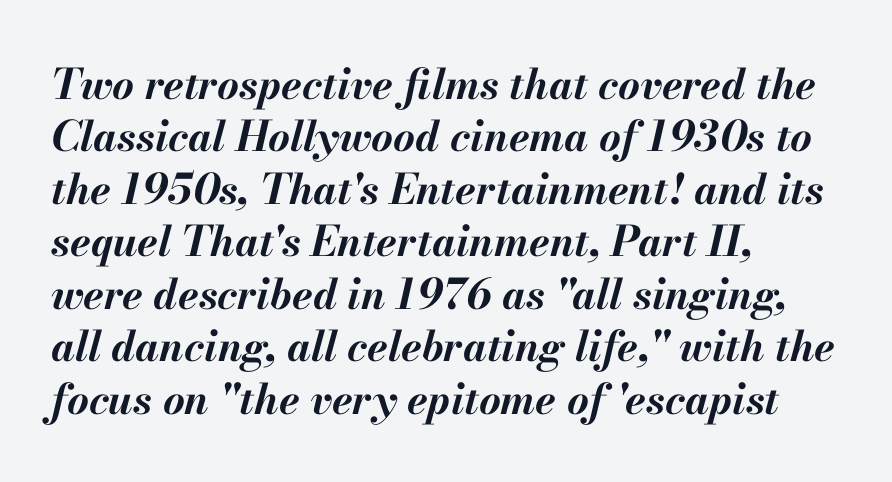
Q: Is the text bold? A: Yes.
Q: Is the text italic (slanted)? A: Yes, it leans right by about 13 degrees.
Q: Is the text underlined? A: No.
Q: How is the paragraph aligned? A: Left-aligned.
Q: Is the spacing between letters normal or unusually wide? A: Normal.
Q: Is the spacing between lines tight, normal or loose? A: Normal.
Q: Width (condensed, normal, or wide)? A: Normal.
Q: Stroke contrast? A: Medium.
Q: x-height? A: Small.
Q: Monospaced? A: No.
